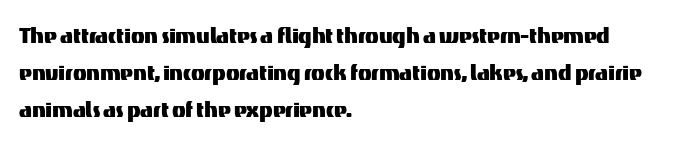
The image shows 28 px sans-serif type, upright; set left-aligned, normal line spacing (1.32x), normal letter spacing, not underlined; medium stroke contrast and a medium x-height.
